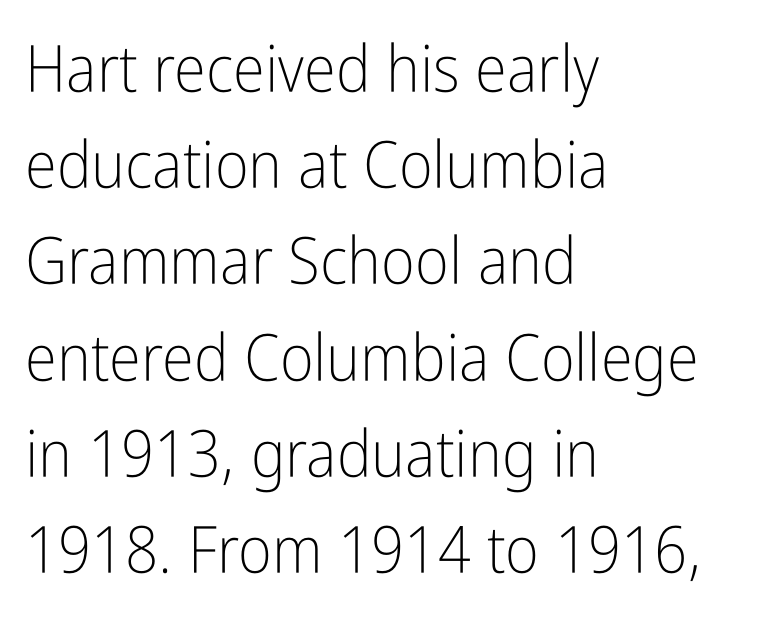
Q: Is the text bold? A: No.
Q: Is the text italic (slanted)? A: No, it is upright.
Q: Is the typeface a serif or a sans-serif typeface? A: Sans-serif.
Q: Is the text underlined? A: No.
Q: How is the paragraph aligned? A: Left-aligned.
Q: Is the spacing between letters normal or unusually wide? A: Normal.
Q: Is the spacing between lines tight, normal or loose? A: Normal.
Q: Width (condensed, normal, or wide)? A: Condensed.
Q: Stroke contrast? A: Low.
Q: x-height? A: Medium.
Q: Monospaced? A: No.
